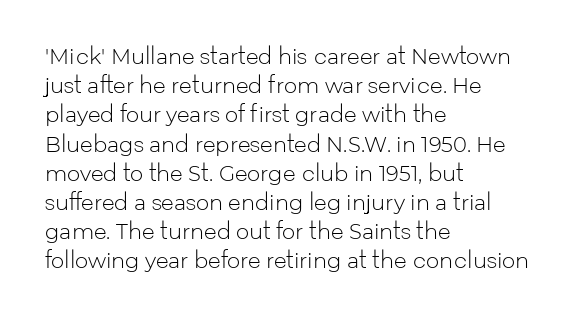
Tracking here is standard; glyphs follow each other at the usual distance. Heft: none added — not bold. These lines are set flush left with a ragged right edge. The letters stand straight up with perfectly vertical stems. Has an underline been added? It has not.
